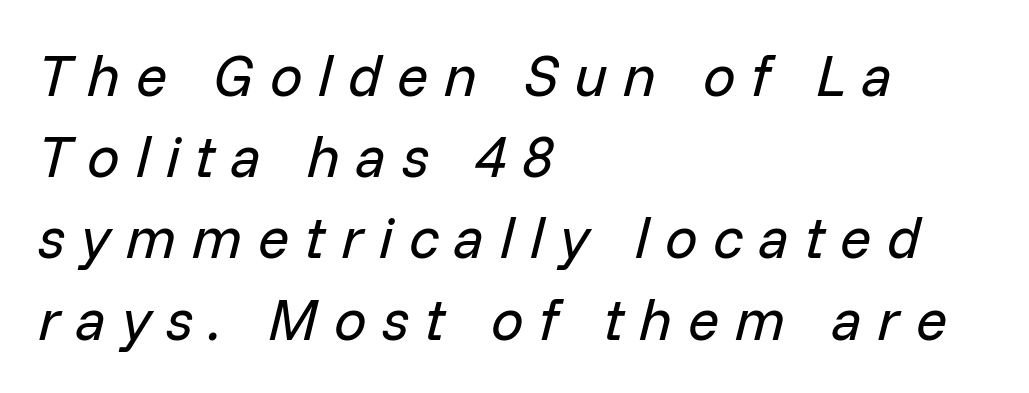
The glyphs are unaccompanied by any horizontal stroke below them. Observe the lean: these are italic letterforms. Reading down the block, your eye returns to a fixed left position each line. Is the type heavy? It reads as light-to-regular instead. Varying glyph widths throughout — classic text-font behaviour. Reading down the column, the eye jumps a familiar distance to each next line.
